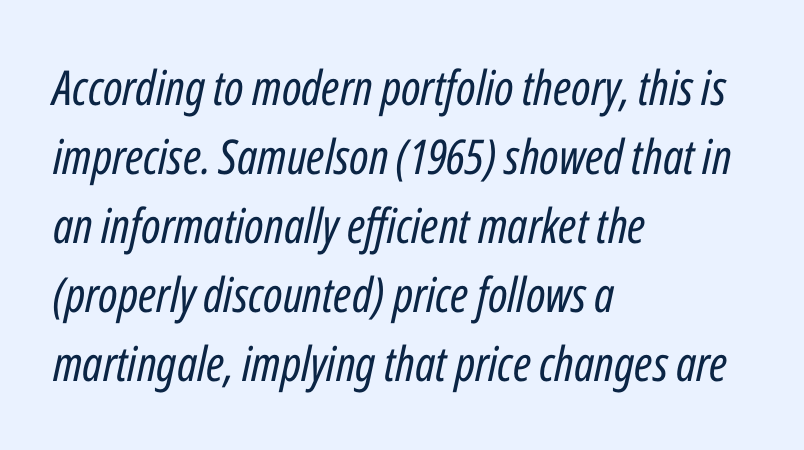
The space between consecutive lines is moderate. This sample has the flowing, uneven cadence of proportional lettering. This reads as an unemphasized weight, regular at the heaviest. If you drew a ruler down the left edge, every line would touch it. Underlining? Definitely not there.
